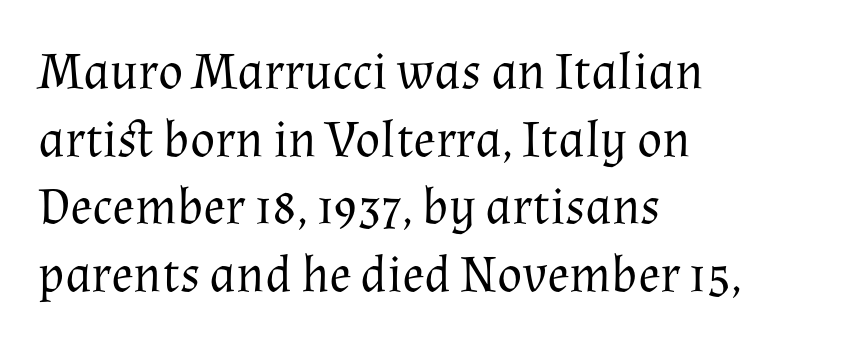
{"serif": "yes", "italic": "no", "bold": "no", "weight": "regular", "width": "normal", "stroke_contrast": "medium", "x_height": "medium", "monospaced": "no", "underline": "no", "align": "left", "line_spacing": "normal", "line_spacing_ratio": 1.3, "letter_spacing": "normal", "letter_spacing_em": 0.0, "glyph_px": 52}
